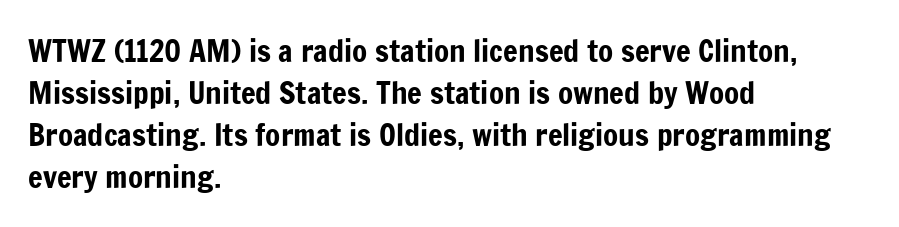
The image shows 31 px condensed sans-serif type, upright; set left-aligned, normal line spacing (1.35x), normal letter spacing, not underlined; low stroke contrast and a medium x-height.
